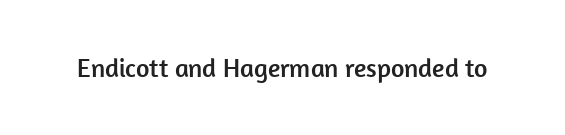
Is there any slant? The stems are plumb. Descenders are the only things crossing below the line. The line texture is even and compact thanks to regular tracking.
